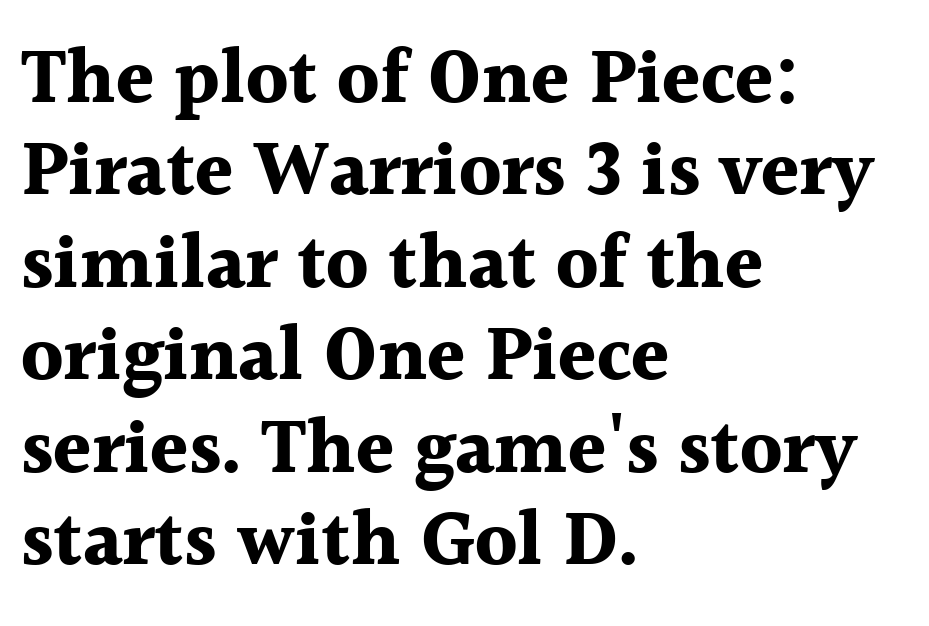
Q: Is the text bold? A: Yes.
Q: Is the text italic (slanted)? A: No, it is upright.
Q: Is the typeface a serif or a sans-serif typeface? A: Serif.
Q: Is the text underlined? A: No.
Q: How is the paragraph aligned? A: Left-aligned.
Q: Is the spacing between letters normal or unusually wide? A: Normal.
Q: Width (condensed, normal, or wide)? A: Normal.
Q: x-height? A: Medium.
Q: Monospaced? A: No.
